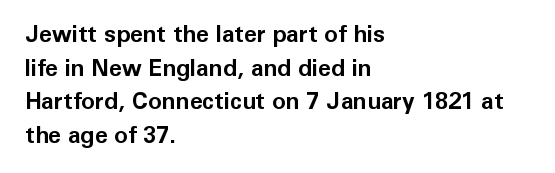
{"italic": "no", "bold": "yes", "underline": "no", "align": "left", "line_spacing": "normal", "line_spacing_ratio": 1.46, "letter_spacing": "normal", "letter_spacing_em": 0.0, "glyph_px": 23}
